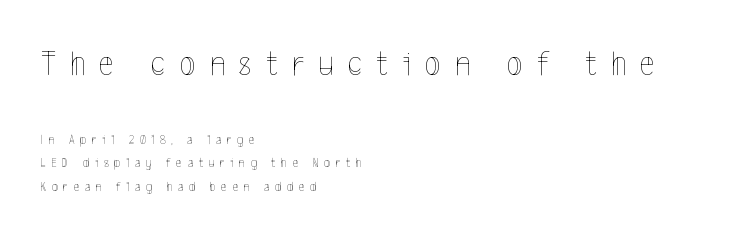
The image shows 36 px thin, condensed type, upright; set left-aligned, normal line spacing (1.67x), unusually wide letter spacing (+0.4 em), not underlined; the first (top) block is 2.57x larger; a medium x-height.
